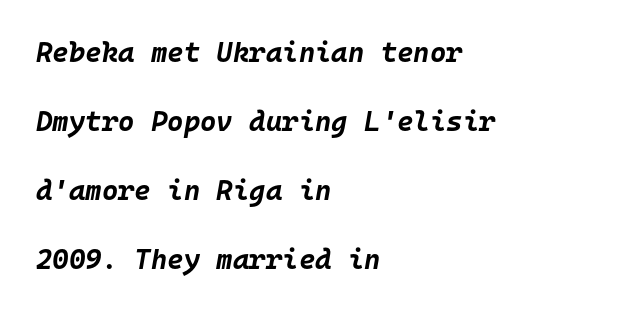
Only glyphs here, with clear space below each row. In terms of weight, the rendering is a true, heavy bold. Default kerning and tracking; the words read as compact shapes. The rendering uses typewriter-style spacing with identical character cells. The axis of the letterforms is tilted away from vertical. If you drew a ruler down the left edge, every line would touch it.
